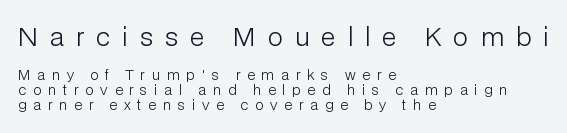
Q: Is the text bold? A: No.
Q: Is the text italic (slanted)? A: No, it is upright.
Q: Is the text underlined? A: No.
Q: How is the paragraph aligned? A: Left-aligned.
Q: Is the spacing between letters normal or unusually wide? A: Unusually wide.
Q: Is the spacing between lines tight, normal or loose? A: Tight.
Q: Which block of text is set in a larger size, the first (top) or the second (bottom)? A: The first (top) one.
